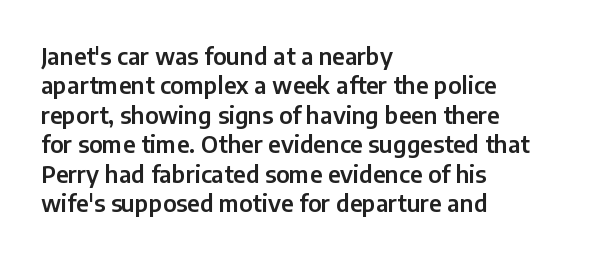
Q: Is the text italic (slanted)? A: No, it is upright.
Q: Is the text underlined? A: No.
Q: How is the paragraph aligned? A: Left-aligned.
Q: Is the spacing between letters normal or unusually wide? A: Normal.
Q: Is the spacing between lines tight, normal or loose? A: Normal.
